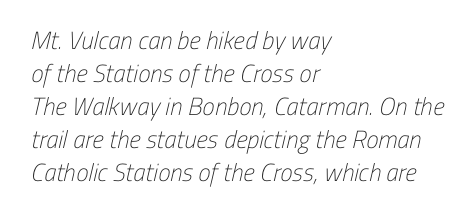
The image shows 25 px text type; set left-aligned, normal line spacing (1.32x), normal letter spacing, not underlined.
